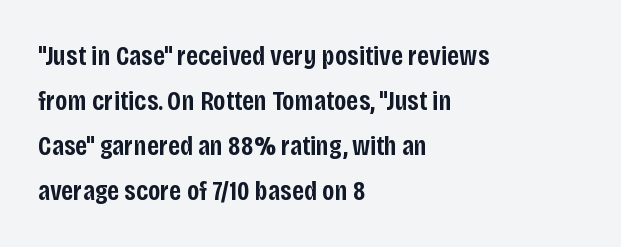
Students, observe: this is what conventionally led text looks like. Descenders hang freely into open space. These lines are composed in type without serifs. These lines keep a tight, regular rhythm from letter to letter. Italic: no, the glyphs are upright roman.
